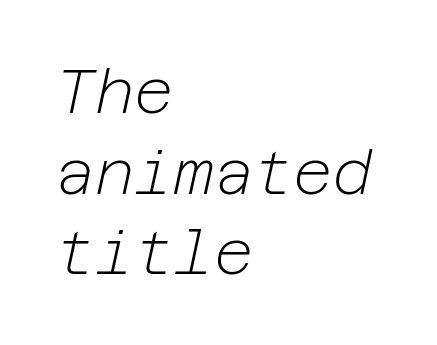
The image shows 61 px light type, italic (leaning right); set left-aligned, normal line spacing (1.32x), normal letter spacing, not underlined; low stroke contrast and a medium x-height.
